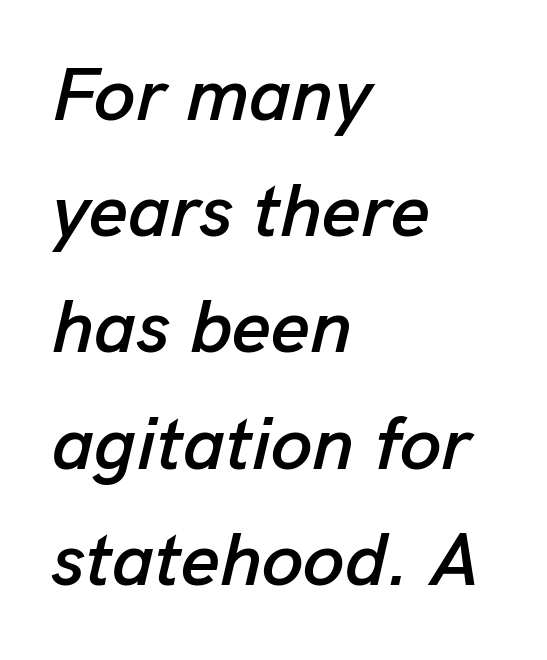
Horizontal bands of white between lines are of average thickness. Compared with typical body copy, the letter spacing here is the same. Nobody drew a line under any word here. Teacher's note: observe the even left margin — that is flush-left alignment. The lettering tilts uniformly, giving the passage an italic look.
